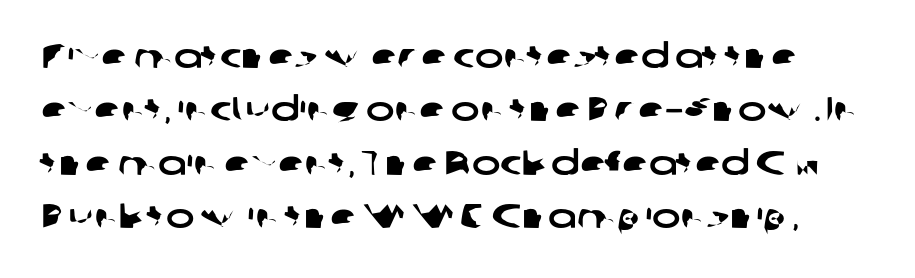
The rendering uses a moderate line-height, typical for paragraphs. I'd call this a sans setting — the letters go barefoot. The rendering keeps characters at their native spacing. The space beneath each line is pristine and unruled. Think of a printed novel: that variable character pitch is what you see here.
